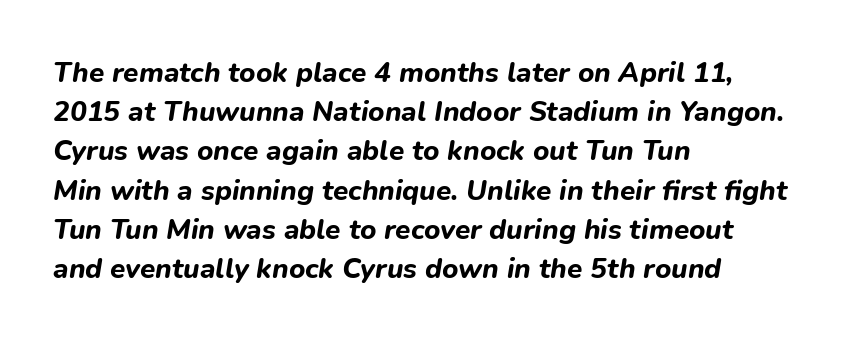
{"italic": "yes", "lean": "right", "slant_degrees": 9, "bold": "yes", "weight": "bold", "width": "normal", "stroke_contrast": "low", "x_height": "medium", "monospaced": "no", "underline": "no", "align": "left", "line_spacing": "normal", "line_spacing_ratio": 1.4, "letter_spacing": "normal", "letter_spacing_em": 0.0, "glyph_px": 28}
